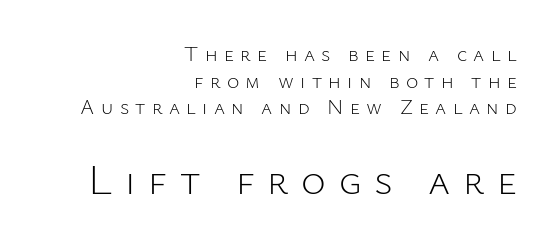
The image shows 42 px light sans-serif type, upright; set right-aligned, normal line spacing (1.27x), unusually wide letter spacing (+0.3 em), not underlined; the second (bottom) block is 2.0x larger; low stroke contrast and a medium x-height.
